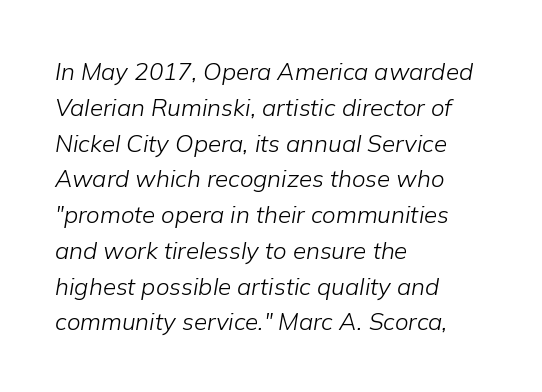
The rendering applies a slant to the glyphs. Notice how the passage keeps a crisp vertical edge on the left only. There is no visible air inserted between adjacent glyphs. The strip under each line holds only bare page. Weight class: somewhere from thin through regular. Vertical spacing — default.
